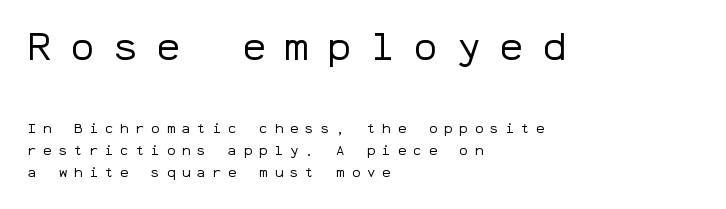
{"serif": "no", "italic": "no", "bold": "no", "weight": "regular", "width": "normal", "stroke_contrast": "low", "x_height": "medium", "monospaced": "yes", "underline": "no", "align": "left", "line_spacing": "normal", "line_spacing_ratio": 1.58, "letter_spacing": "wide", "letter_spacing_em": 0.5, "larger_block": "first", "size_ratio": 2.79, "glyph_px": 39}
